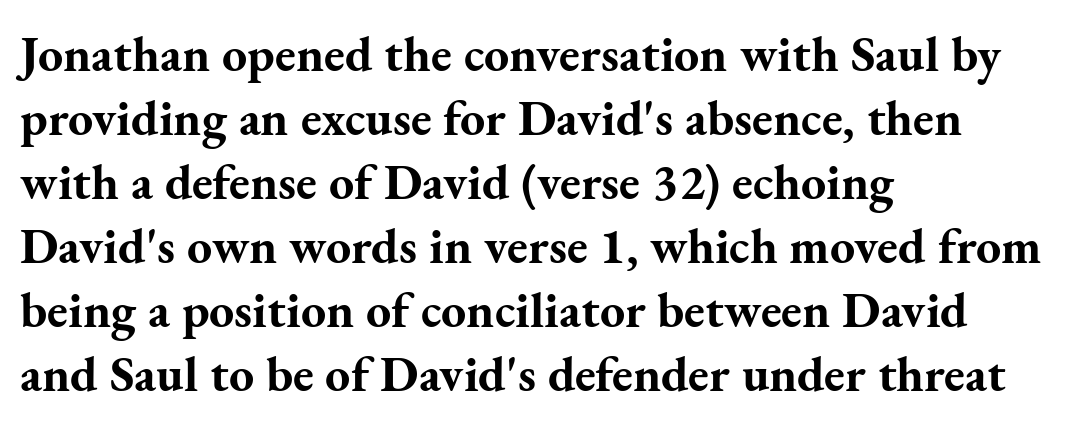
The image shows 50 px bold serif type, upright; set left-aligned, normal line spacing (1.28x), normal letter spacing, not underlined; medium stroke contrast and a small x-height.
